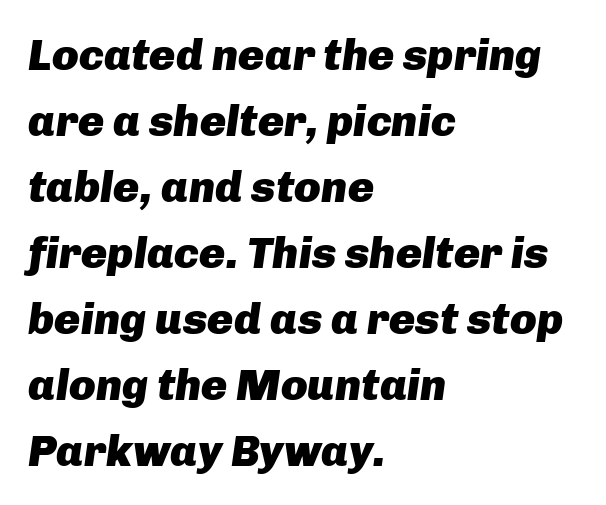
{"italic": "yes", "lean": "right", "slant_degrees": 8, "bold": "yes", "weight": "heavy", "width": "normal", "stroke_contrast": "low", "x_height": "medium", "monospaced": "no", "underline": "no", "align": "left", "line_spacing": "normal", "line_spacing_ratio": 1.5, "letter_spacing": "normal", "letter_spacing_em": 0.0, "glyph_px": 44}
